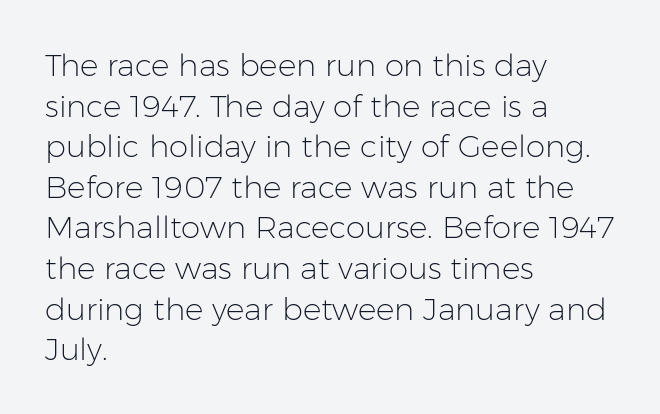
Q: Is the text bold? A: No.
Q: Is the text italic (slanted)? A: No, it is upright.
Q: Is the typeface a serif or a sans-serif typeface? A: Sans-serif.
Q: Is the text underlined? A: No.
Q: How is the paragraph aligned? A: Left-aligned.
Q: Is the spacing between letters normal or unusually wide? A: Normal.
Q: Is the spacing between lines tight, normal or loose? A: Normal.
Q: Width (condensed, normal, or wide)? A: Normal.
Q: Stroke contrast? A: Low.
Q: x-height? A: Medium.
Q: Monospaced? A: No.
